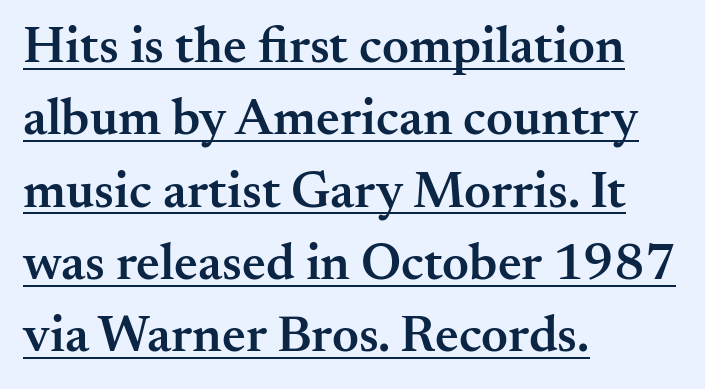
{"serif": "yes", "italic": "no", "bold": "semi", "weight": "semibold", "width": "normal", "stroke_contrast": "medium", "x_height": "small", "monospaced": "no", "underline": "yes", "align": "left", "line_spacing": "normal", "line_spacing_ratio": 1.39, "letter_spacing": "normal", "letter_spacing_em": 0.0, "glyph_px": 52}
